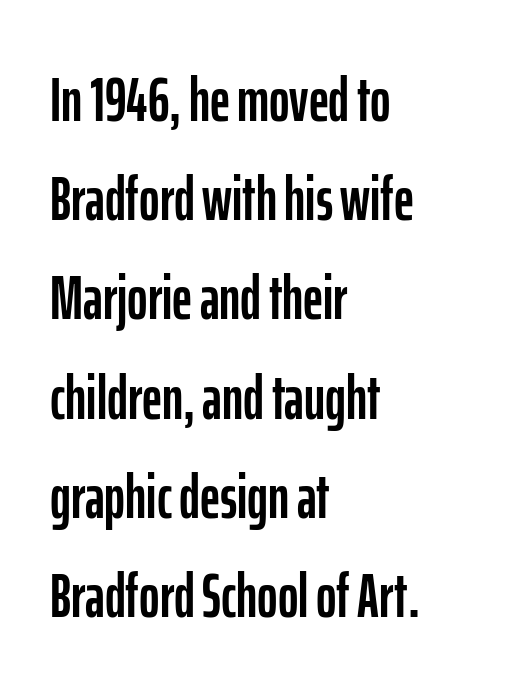
Q: Is the text italic (slanted)? A: No, it is upright.
Q: Is the typeface a serif or a sans-serif typeface? A: Sans-serif.
Q: Is the text underlined? A: No.
Q: How is the paragraph aligned? A: Left-aligned.
Q: Is the spacing between letters normal or unusually wide? A: Normal.
Q: Is the spacing between lines tight, normal or loose? A: Normal.
Q: Width (condensed, normal, or wide)? A: Condensed.
Q: Stroke contrast? A: Low.
Q: x-height? A: Medium.
Q: Monospaced? A: No.
